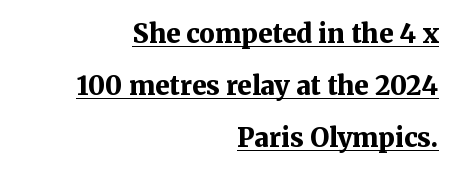
Q: Is the text bold? A: Yes.
Q: Is the text italic (slanted)? A: No, it is upright.
Q: Is the text underlined? A: Yes.
Q: How is the paragraph aligned? A: Right-aligned.
Q: Is the spacing between letters normal or unusually wide? A: Normal.
Q: Is the spacing between lines tight, normal or loose? A: Loose.
